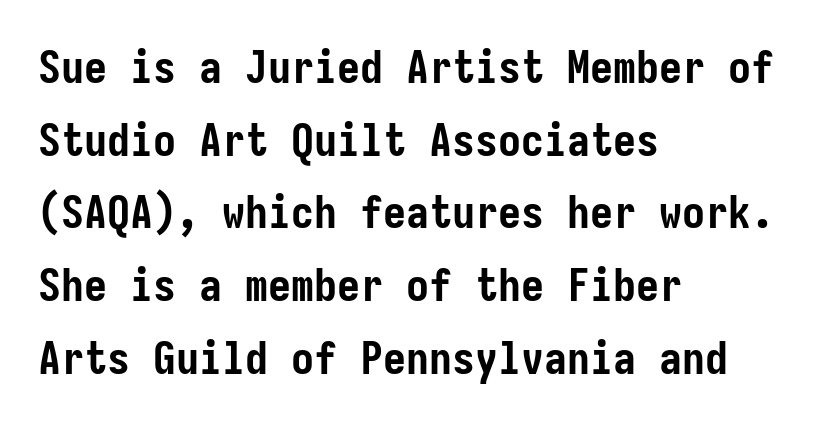
{"serif": "no", "italic": "no", "bold": "yes", "weight": "semibold", "width": "condensed", "stroke_contrast": "low", "x_height": "medium", "underline": "no", "align": "left", "line_spacing": "normal", "line_spacing_ratio": 1.58, "letter_spacing": "normal", "letter_spacing_em": 0.0, "glyph_px": 46}
